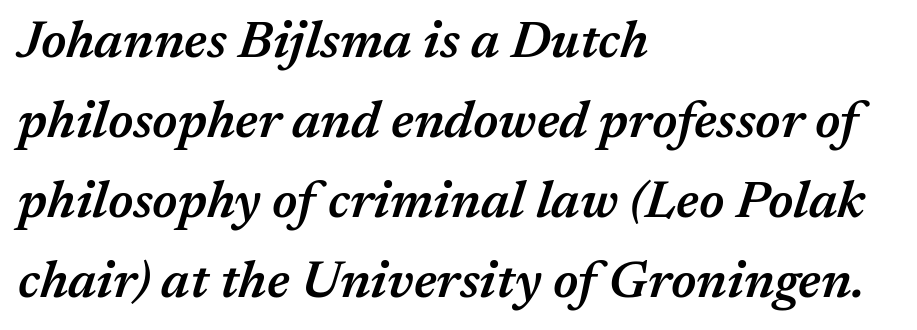
The image shows 52 px semibold type, italic (leaning right); set left-aligned, normal line spacing (1.54x), normal letter spacing, not underlined; medium stroke contrast and a medium x-height.
